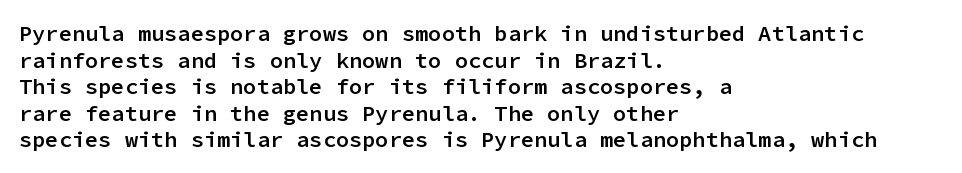
{"italic": "no", "bold": "semi", "underline": "no", "align": "left", "line_spacing_ratio": 1.21, "letter_spacing": "normal", "letter_spacing_em": 0.0, "glyph_px": 22}
